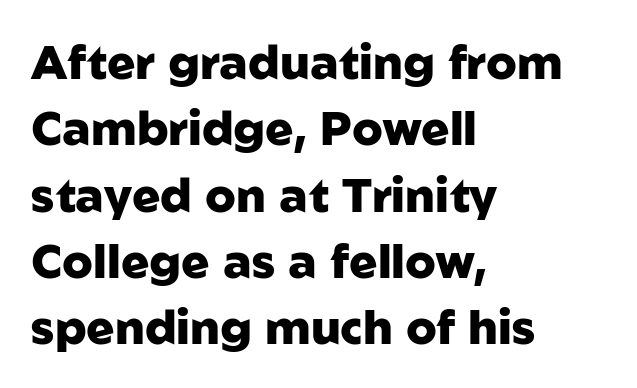
{"serif": "no", "italic": "no", "bold": "yes", "weight": "heavy", "width": "normal", "stroke_contrast": "low", "x_height": "medium", "monospaced": "no", "underline": "no", "align": "left", "line_spacing": "normal", "line_spacing_ratio": 1.41, "letter_spacing": "normal", "letter_spacing_em": 0.0, "glyph_px": 47}
